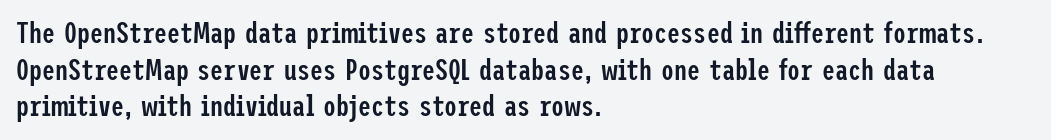
The vertical gap from one line to the next is medium. No feet cap the strokes, marking this as sans-serif type. Line starts are locked; line ends wander. These lines keep a tight, regular rhythm from letter to letter. Posture: straight, roman, zero tilt.
